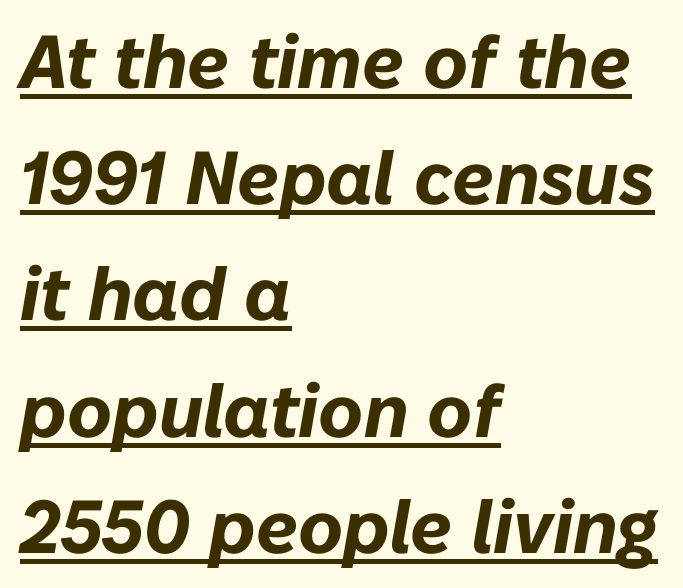
{"italic": "yes", "lean": "right", "slant_degrees": 10, "bold": "yes", "weight": "bold", "width": "normal", "stroke_contrast": "low", "x_height": "medium", "monospaced": "no", "underline": "yes", "align": "left", "line_spacing": "normal", "line_spacing_ratio": 1.55, "letter_spacing": "normal", "letter_spacing_em": 0.0, "glyph_px": 75}
